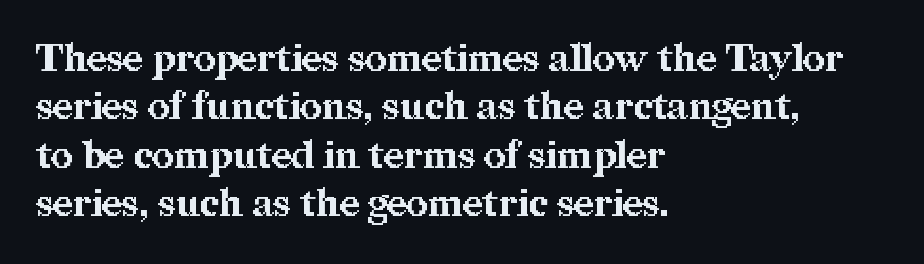
The image shows 38 px bold serif type, upright; set left-aligned, normal line spacing (1.27x), normal letter spacing, not underlined; medium stroke contrast and a medium x-height.
